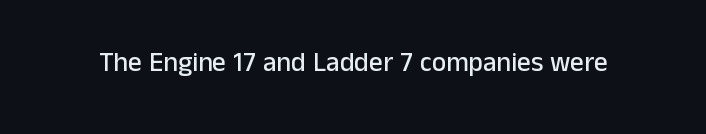
{"italic": "no", "underline": "no", "letter_spacing": "normal", "letter_spacing_em": 0.0, "glyph_px": 27}
